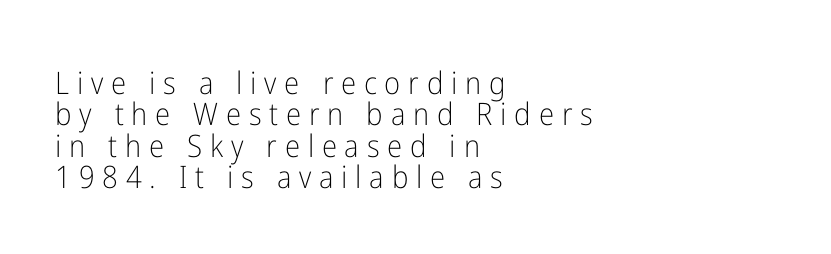
Q: Is the text bold? A: No.
Q: Is the text italic (slanted)? A: No, it is upright.
Q: Is the typeface a serif or a sans-serif typeface? A: Sans-serif.
Q: Is the text underlined? A: No.
Q: How is the paragraph aligned? A: Left-aligned.
Q: Is the spacing between letters normal or unusually wide? A: Unusually wide.
Q: Is the spacing between lines tight, normal or loose? A: Tight.
Q: Width (condensed, normal, or wide)? A: Condensed.
Q: Stroke contrast? A: Low.
Q: x-height? A: Medium.
Q: Monospaced? A: No.
